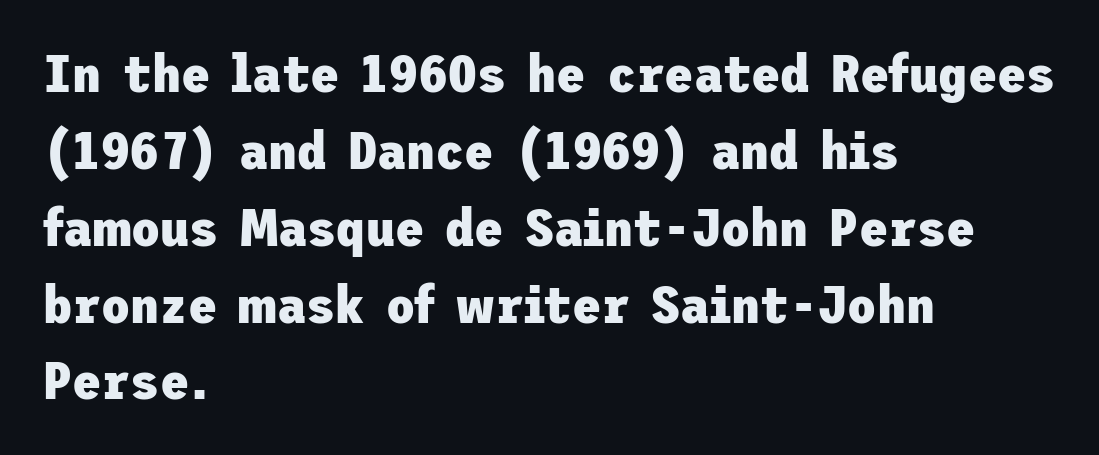
Nothing unusual about the tracking: characters are spaced as the font intends. Quick note: not italic, upright. Nobody drew a line under any word here. These lines sit exactly where default settings would place them. Weight check: bold — yes, fully. Alignment: flush left.
